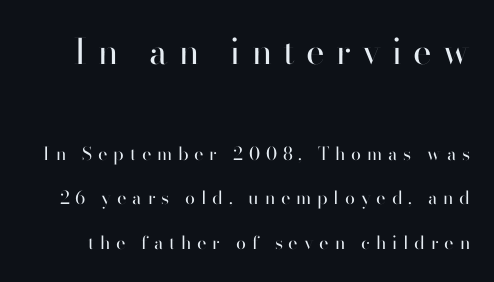
Q: Is the text bold? A: No.
Q: Is the text italic (slanted)? A: No, it is upright.
Q: Is the typeface a serif or a sans-serif typeface? A: Sans-serif.
Q: Is the text underlined? A: No.
Q: Is the spacing between letters normal or unusually wide? A: Unusually wide.
Q: Is the spacing between lines tight, normal or loose? A: Loose.
Q: Which block of text is set in a larger size, the first (top) or the second (bottom)? A: The first (top) one.
Q: Width (condensed, normal, or wide)? A: Normal.
Q: Stroke contrast? A: High.
Q: x-height? A: Small.
Q: Monospaced? A: No.
